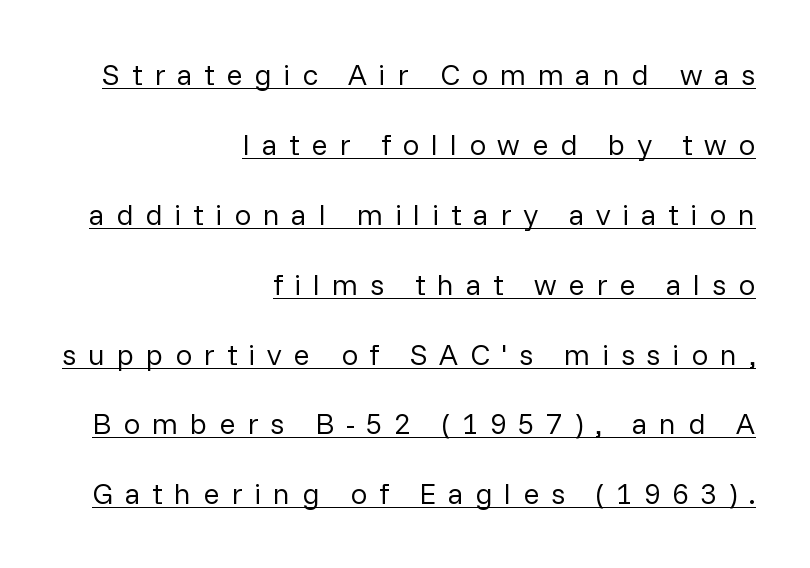
Q: Is the text bold? A: No.
Q: Is the text italic (slanted)? A: No, it is upright.
Q: Is the typeface a serif or a sans-serif typeface? A: Sans-serif.
Q: Is the text underlined? A: Yes.
Q: How is the paragraph aligned? A: Right-aligned.
Q: Is the spacing between letters normal or unusually wide? A: Unusually wide.
Q: Is the spacing between lines tight, normal or loose? A: Loose.
Q: Width (condensed, normal, or wide)? A: Normal.
Q: Stroke contrast? A: Low.
Q: x-height? A: Medium.
Q: Monospaced? A: No.
